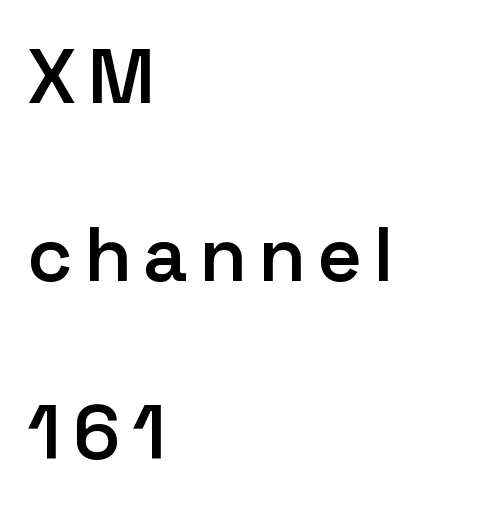
{"serif": "no", "italic": "no", "bold": "semi", "weight": "semibold", "width": "normal", "stroke_contrast": "low", "x_height": "medium", "monospaced": "no", "underline": "no", "align": "left", "line_spacing": "loose", "line_spacing_ratio": 2.31, "glyph_px": 77}
